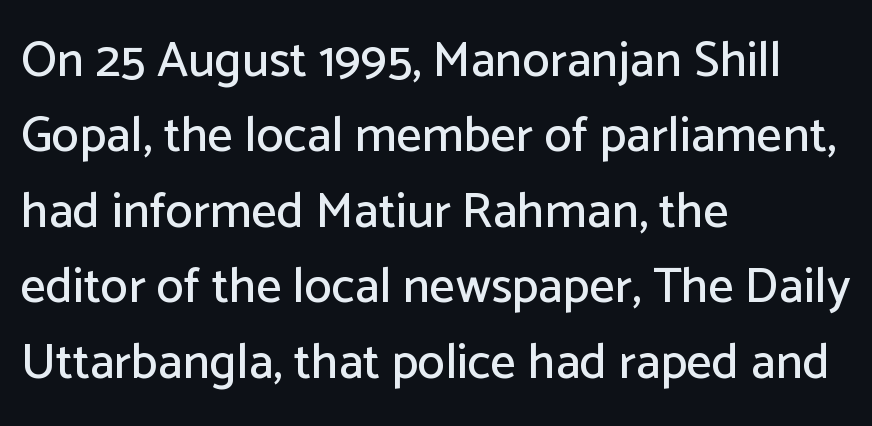
The image shows 50 px sans-serif type, upright; set left-aligned, normal line spacing (1.51x), normal letter spacing, not underlined; low stroke contrast and a medium x-height.
